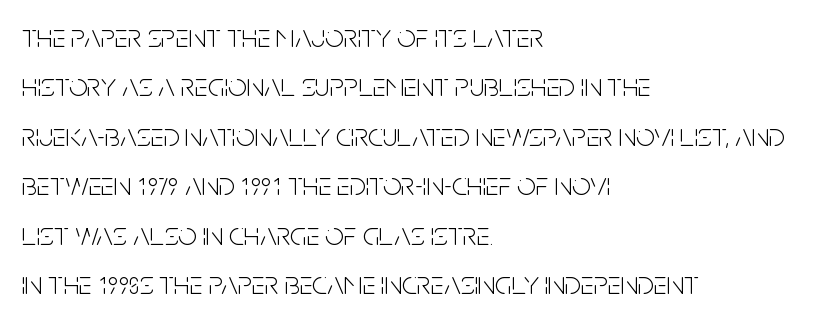
The image shows 33 px light, condensed sans-serif type, upright; set left-aligned, normal line spacing (1.5x), normal letter spacing, not underlined; low stroke contrast and a large x-height.
